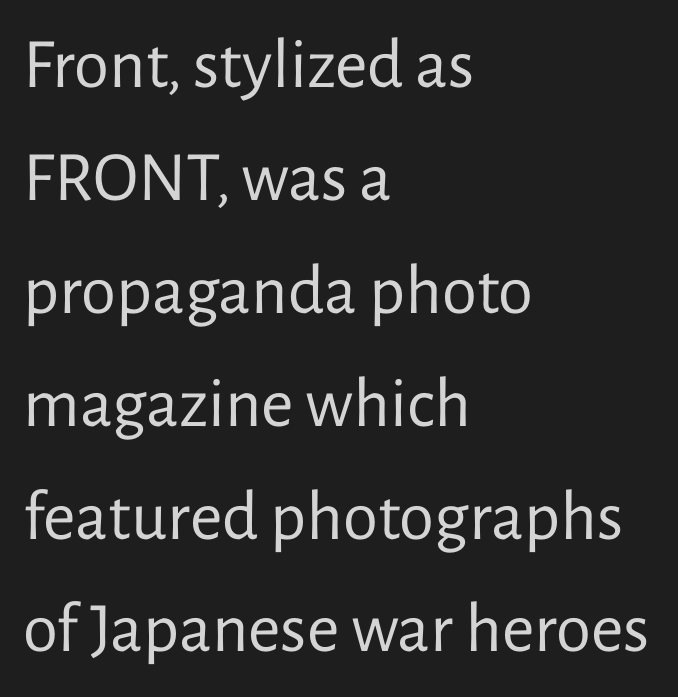
Q: Is the text bold? A: No.
Q: Is the text italic (slanted)? A: No, it is upright.
Q: Is the typeface a serif or a sans-serif typeface? A: Sans-serif.
Q: Is the text underlined? A: No.
Q: How is the paragraph aligned? A: Left-aligned.
Q: Is the spacing between letters normal or unusually wide? A: Normal.
Q: Is the spacing between lines tight, normal or loose? A: Normal.
Q: Width (condensed, normal, or wide)? A: Normal.
Q: Stroke contrast? A: Low.
Q: x-height? A: Medium.
Q: Monospaced? A: No.
